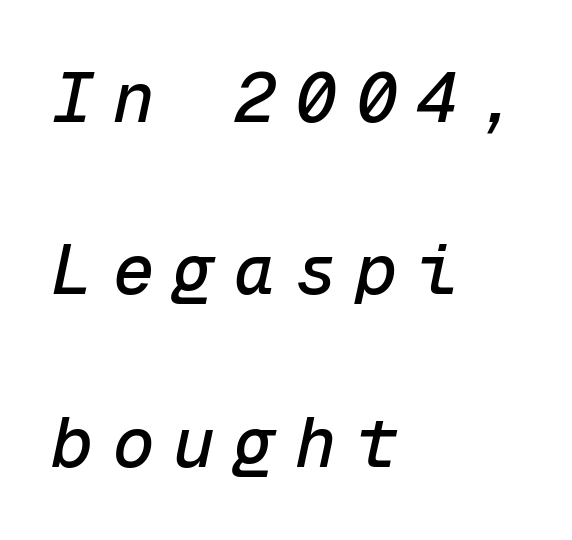
{"italic": "yes", "lean": "right", "slant_degrees": 12, "width": "normal", "stroke_contrast": "low", "x_height": "medium", "monospaced": "yes", "underline": "no", "align": "left", "line_spacing": "loose", "line_spacing_ratio": 2.5, "letter_spacing": "wide", "letter_spacing_em": 0.28, "glyph_px": 69}
